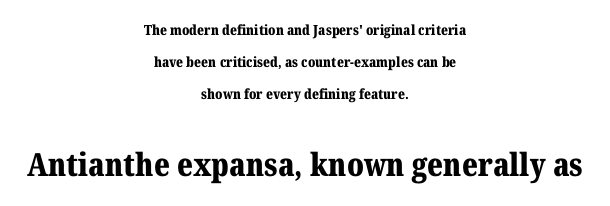
The paragraph has two soft edges and a firm central axis. Upright lettering throughout. This is heavy type, rendered in bold. Has an underline been added? It has not. I'd call this a serif setting — the letters wear small feet. The rendering uses natural spacing where letterforms have individual widths.
